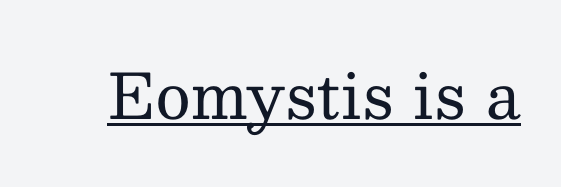
{"serif": "yes", "italic": "no", "bold": "no", "weight": "regular", "width": "normal", "stroke_contrast": "medium", "x_height": "medium", "monospaced": "no", "underline": "yes", "letter_spacing": "normal", "letter_spacing_em": 0.0, "glyph_px": 62}
